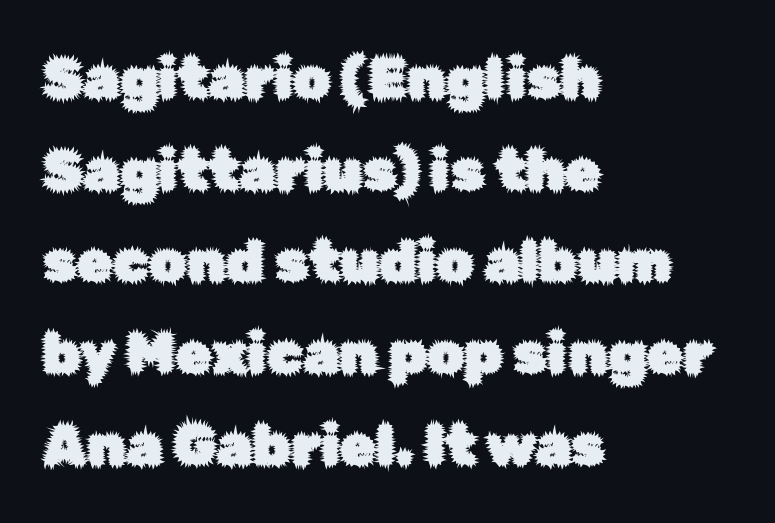
{"serif": "no", "italic": "no", "width": "normal", "stroke_contrast": "low", "x_height": "medium", "monospaced": "no", "underline": "no", "align": "left", "line_spacing": "normal", "line_spacing_ratio": 1.58, "letter_spacing": "normal", "letter_spacing_em": 0.0, "glyph_px": 58}
